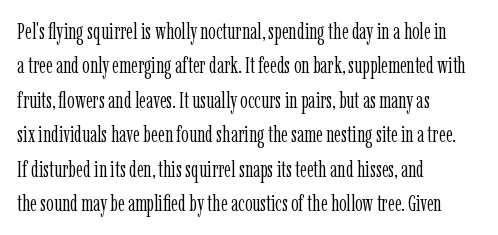
{"italic": "no", "bold": "no", "underline": "no", "align": "left", "line_spacing": "normal", "line_spacing_ratio": 1.5, "letter_spacing": "normal", "letter_spacing_em": 0.0, "glyph_px": 23}
